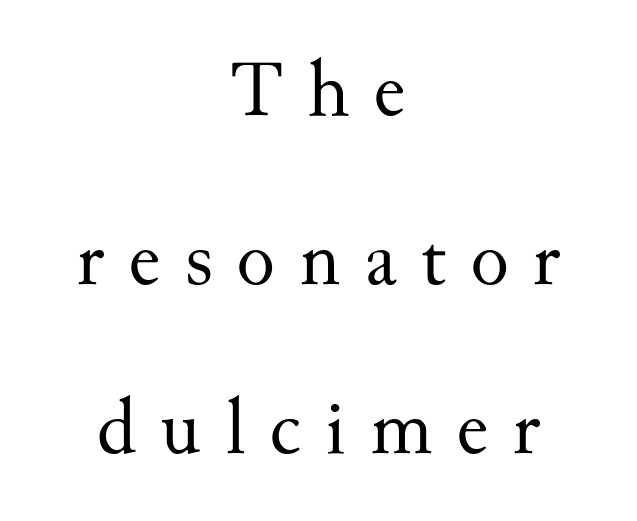
The image shows 80 px regular-weight serif type, upright; set centered, loose line spacing (2.11x), unusually wide letter spacing (+0.3 em), not underlined; medium stroke contrast and a small x-height.
